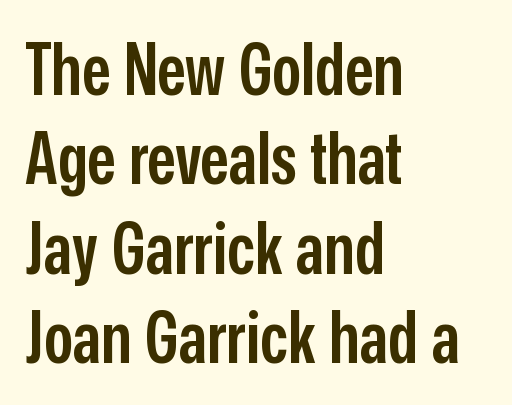
The face used here is a sans, in the tradition of grotesques and geometrics. The passage shown is semibold, sitting just below true bold. Which margin do the lines hug? The left one — the right edge is uneven. Do the characters align in a grid? No, the font is proportional. The baseline area is clear. Students, note that the glyphs here touch the page at normal intervals.
